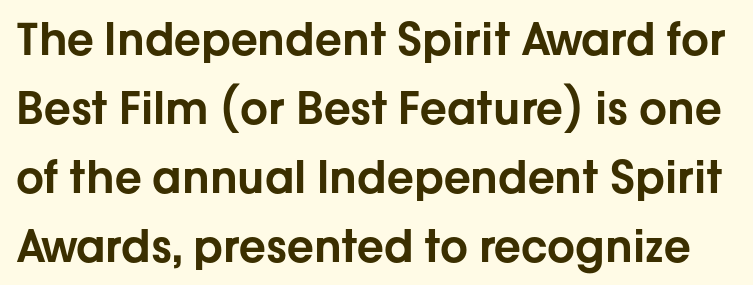
Type without underlining. The passage shown is typed in a proportional face where columns would drift. Ordinary non-slanted type is in use. The passage shown is typeset with a sans-serif family. Leading: standard. This rendering leaves character spacing at its baseline value.
